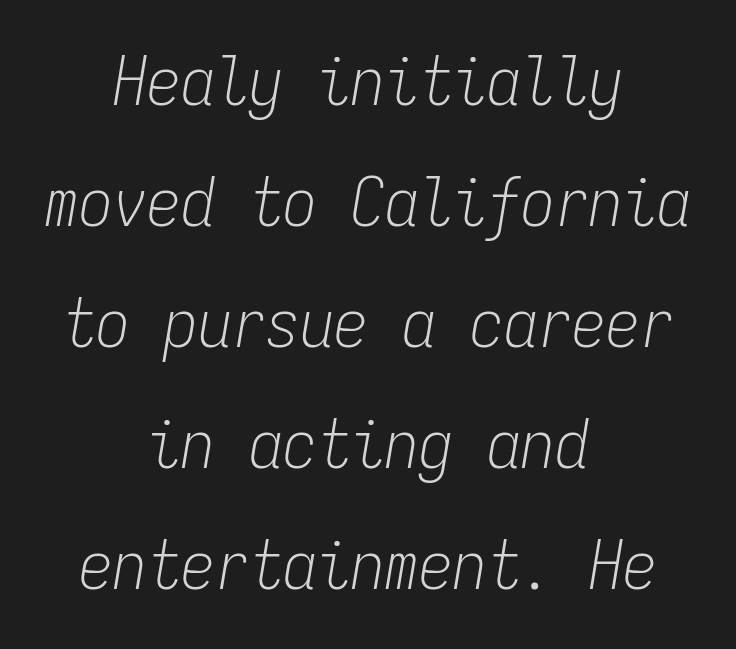
Q: Is the text bold? A: No.
Q: Is the text italic (slanted)? A: Yes, it leans right by about 9 degrees.
Q: Is the text underlined? A: No.
Q: How is the paragraph aligned? A: Centered.
Q: Is the spacing between letters normal or unusually wide? A: Normal.
Q: Width (condensed, normal, or wide)? A: Condensed.
Q: Stroke contrast? A: Low.
Q: x-height? A: Medium.
Q: Monospaced? A: Yes.
